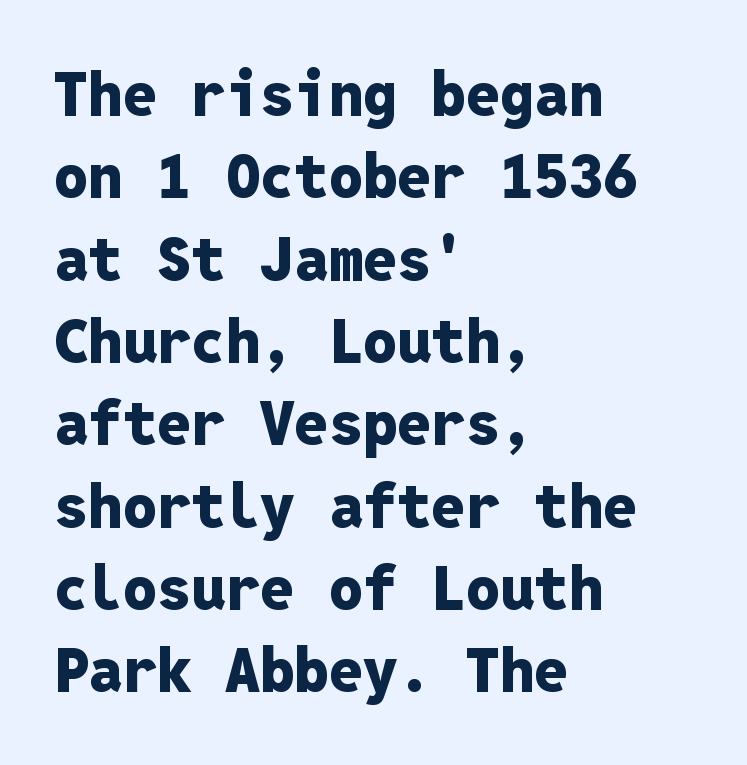
Q: Is the text bold? A: Yes.
Q: Is the text italic (slanted)? A: No, it is upright.
Q: Is the typeface a serif or a sans-serif typeface? A: Sans-serif.
Q: Is the text underlined? A: No.
Q: How is the paragraph aligned? A: Left-aligned.
Q: Is the spacing between letters normal or unusually wide? A: Normal.
Q: Is the spacing between lines tight, normal or loose? A: Normal.
Q: Width (condensed, normal, or wide)? A: Normal.
Q: Stroke contrast? A: Low.
Q: x-height? A: Medium.
Q: Monospaced? A: Yes.
